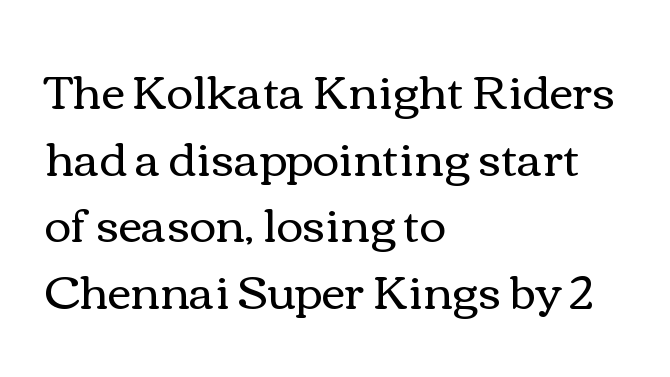
The image shows 46 px regular-weight, wide type, upright; set left-aligned, normal line spacing (1.45x), normal letter spacing, not underlined; medium stroke contrast and a medium x-height.
